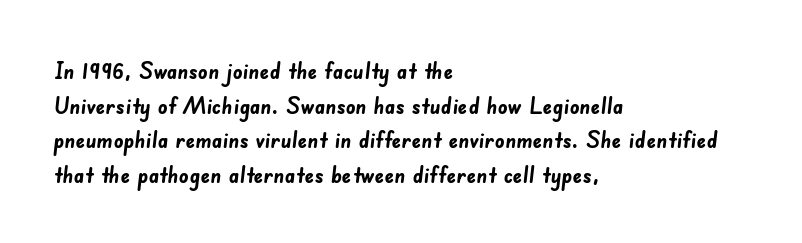
{"bold": "yes", "underline": "no", "align": "left", "line_spacing": "normal", "line_spacing_ratio": 1.44, "letter_spacing": "normal", "letter_spacing_em": 0.0, "glyph_px": 24}
